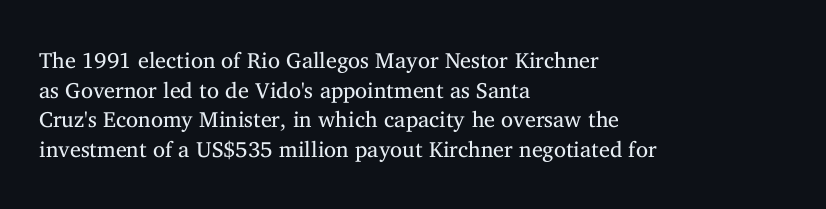
Q: Is the text bold? A: No.
Q: Is the text italic (slanted)? A: No, it is upright.
Q: Is the text underlined? A: No.
Q: How is the paragraph aligned? A: Left-aligned.
Q: Is the spacing between letters normal or unusually wide? A: Normal.
Q: Is the spacing between lines tight, normal or loose? A: Normal.
